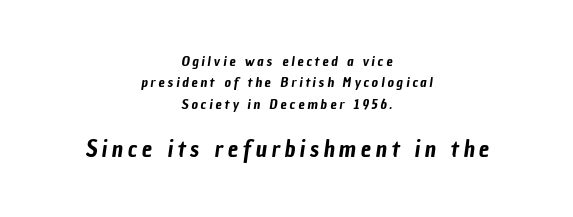
This block has exactly the height ordinary leading produces. Where is the straight margin? There isn't one; the lines are centered. There is plenty of visible air inserted between adjacent glyphs. The words here are not underlined.
